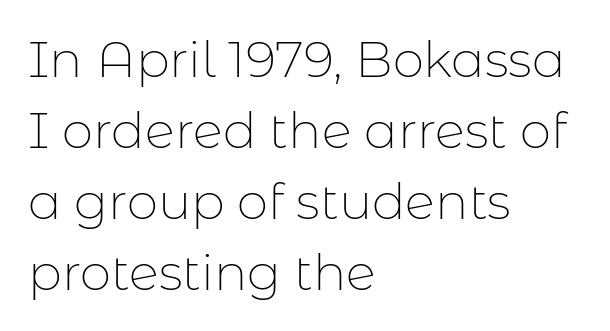
{"serif": "no", "italic": "no", "bold": "no", "weight": "thin", "width": "normal", "stroke_contrast": "low", "x_height": "medium", "monospaced": "no", "underline": "no", "align": "left", "line_spacing": "normal", "line_spacing_ratio": 1.42, "letter_spacing": "normal", "letter_spacing_em": 0.0, "glyph_px": 50}
